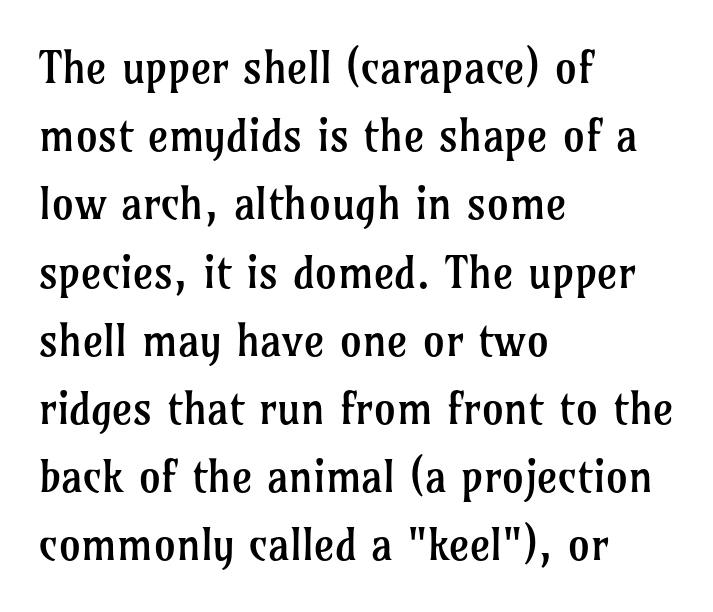
Q: Is the text bold? A: No.
Q: Is the text italic (slanted)? A: No, it is upright.
Q: Is the typeface a serif or a sans-serif typeface? A: Serif.
Q: Is the text underlined? A: No.
Q: How is the paragraph aligned? A: Left-aligned.
Q: Is the spacing between letters normal or unusually wide? A: Normal.
Q: Is the spacing between lines tight, normal or loose? A: Normal.
Q: Width (condensed, normal, or wide)? A: Normal.
Q: Stroke contrast? A: Low.
Q: x-height? A: Medium.
Q: Monospaced? A: No.
